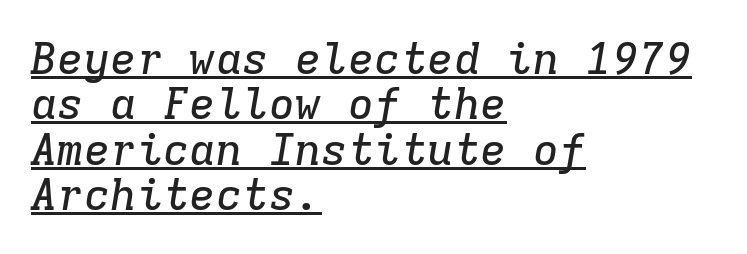
The image shows 44 px serif type, italic (leaning right), monospaced; set left-aligned, tight line spacing (1.03x), normal letter spacing, underlined; low stroke contrast and a medium x-height.
